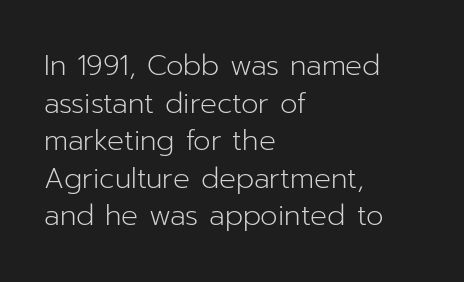
Is this a heavy cut? Hardly; it is regular or lighter. These lines sit exactly where default settings would place them. Look at the tracking — it's just the regular setting, nothing added. The ragged edge is on the right, which tells us the setting is flush left. Character widths vary here, with narrow letters taking less room than wide ones. Nope, not italic — everything's standing straight.
